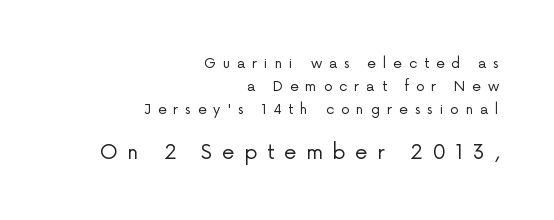
{"italic": "no", "bold": "no", "underline": "no", "align": "right", "line_spacing": "normal", "line_spacing_ratio": 1.64, "letter_spacing": "wide", "letter_spacing_em": 0.48, "larger_block": "second", "size_ratio": 1.43, "glyph_px": 20}
